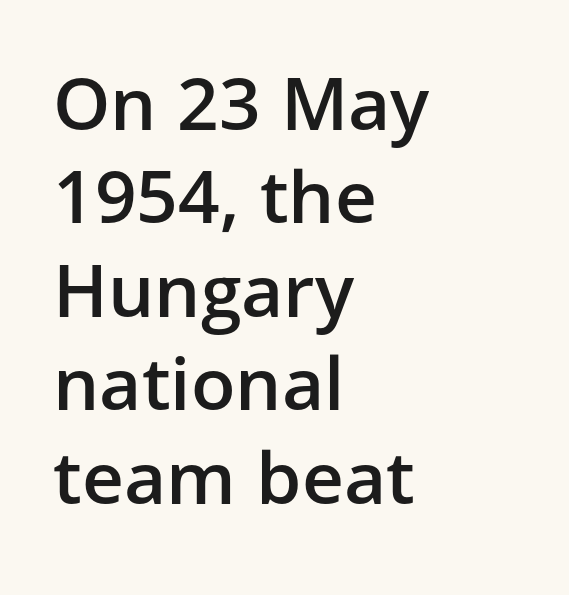
The passage shown is semibold, sitting just below true bold. The type family on display is of the sans-serif kind. Is this a fixed-width face? No — the glyphs have proportional, varying widths. This rendering leaves character spacing at its baseline value. Leading matches the norm, producing a regular column. Line beginnings align vertically; line endings do not.
